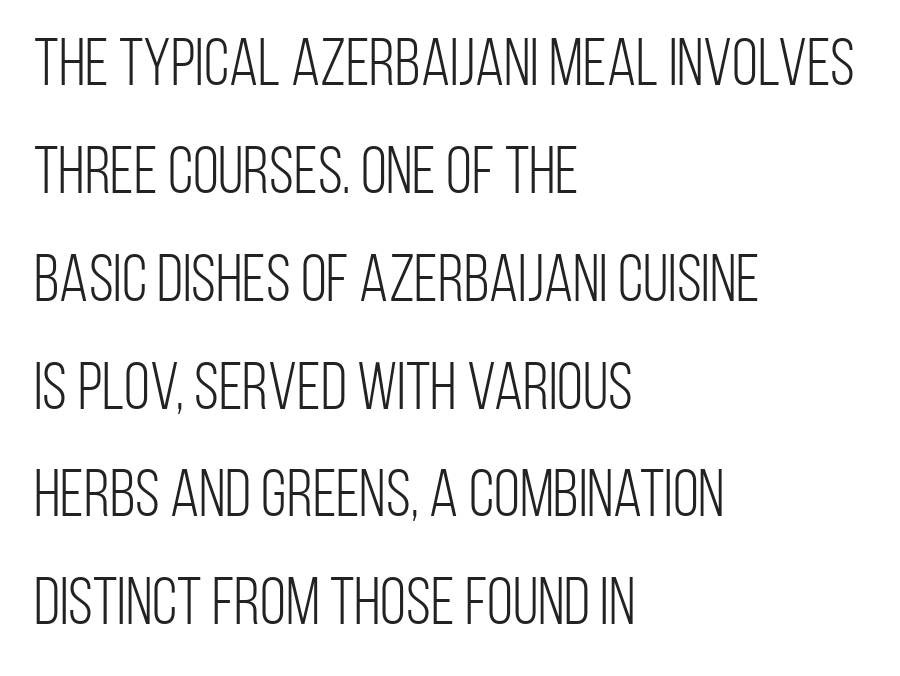
The typeface has the unassuming heft of standard copy or less. The face used here is rendered with its standard letterfit. Regular leading. Notice how the passage keeps a crisp vertical edge on the left only. The font family rendered here belongs to the sans-serif group.
